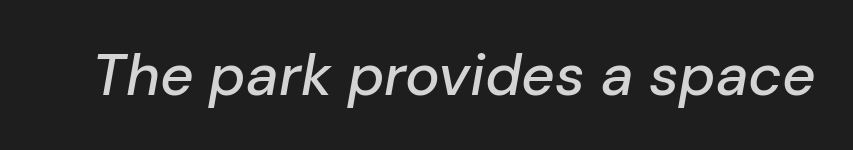
The image shows 58 px text type, italic (leaning right); set normal letter spacing, not underlined; low stroke contrast and a medium x-height.
